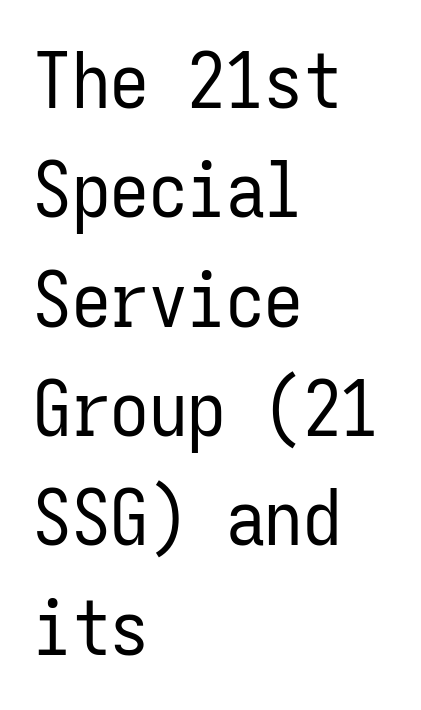
Q: Is the text bold? A: No.
Q: Is the text italic (slanted)? A: No, it is upright.
Q: Is the typeface a serif or a sans-serif typeface? A: Sans-serif.
Q: Is the text underlined? A: No.
Q: How is the paragraph aligned? A: Left-aligned.
Q: Is the spacing between letters normal or unusually wide? A: Normal.
Q: Is the spacing between lines tight, normal or loose? A: Normal.
Q: Width (condensed, normal, or wide)? A: Condensed.
Q: Stroke contrast? A: Low.
Q: x-height? A: Medium.
Q: Monospaced? A: Yes.
